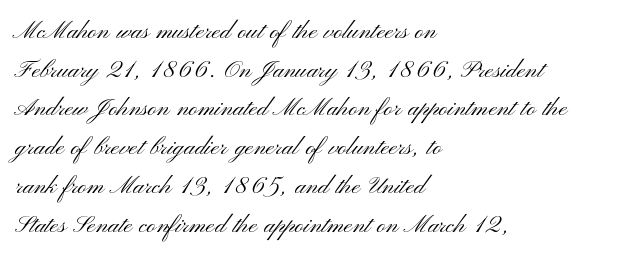
The typeface has the unassuming heft of standard copy or less. Tracking value appears to be zero — textbook default spacing. Each letter keeps its own natural width here, so spacing adapts to shape. Leftover space on each line is placed entirely after the last word.
